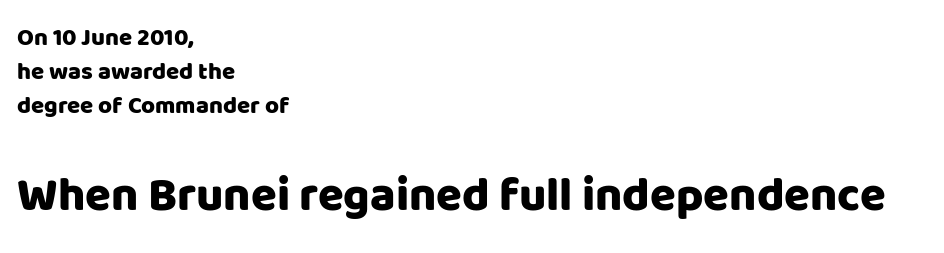
Q: Is the text italic (slanted)? A: No, it is upright.
Q: Is the typeface a serif or a sans-serif typeface? A: Sans-serif.
Q: Is the text underlined? A: No.
Q: How is the paragraph aligned? A: Left-aligned.
Q: Is the spacing between letters normal or unusually wide? A: Normal.
Q: Is the spacing between lines tight, normal or loose? A: Normal.
Q: Which block of text is set in a larger size, the first (top) or the second (bottom)? A: The second (bottom) one.
Q: Width (condensed, normal, or wide)? A: Normal.
Q: Stroke contrast? A: Low.
Q: x-height? A: Large.
Q: Monospaced? A: No.
